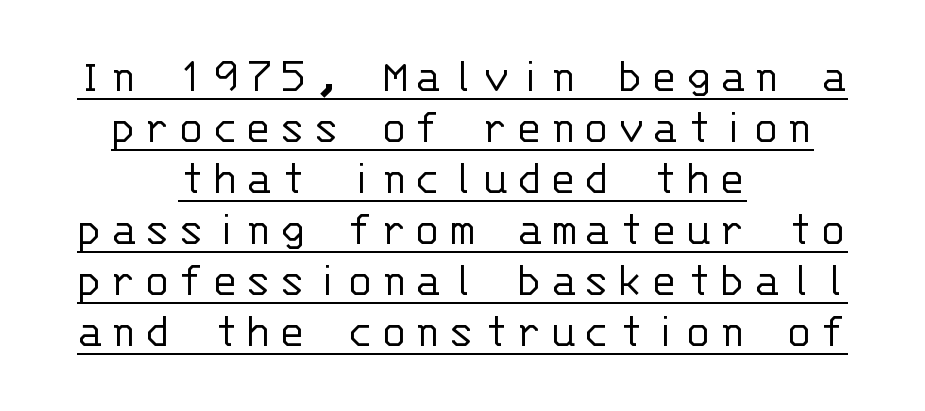
The image shows 49 px light sans-serif type, upright, monospaced; set centered, tight line spacing (1.04x), underlined; low stroke contrast and a large x-height.
